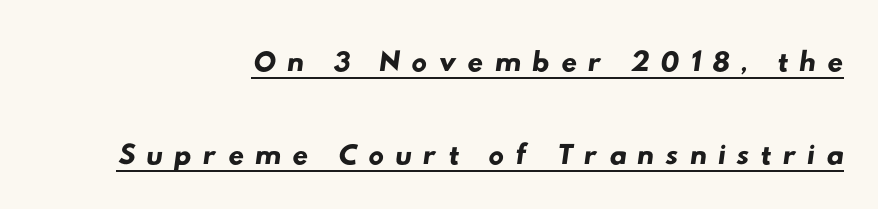
A rule runs beneath these lines of type. The leading is generous, giving the passage an open texture. Where is the straight margin? On the right. Are there feet on the stems? There aren't — it's a sans. Here the designer chose a conventional face with non-uniform glyph widths.
